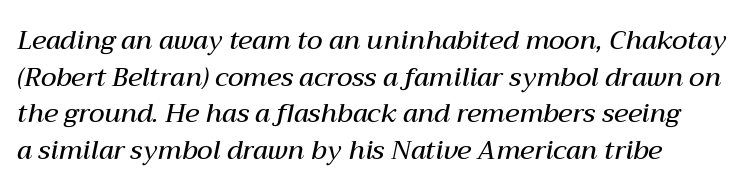
The image shows 26 px text type, italic (leaning right); set normal line spacing (1.41x), normal letter spacing, not underlined.
